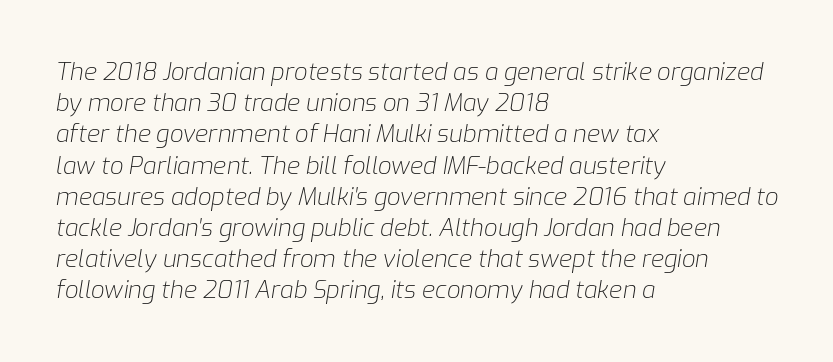
Q: Is the text bold? A: No.
Q: Is the text italic (slanted)? A: Yes, it leans right by about 9 degrees.
Q: Is the text underlined? A: No.
Q: How is the paragraph aligned? A: Left-aligned.
Q: Is the spacing between letters normal or unusually wide? A: Normal.
Q: Is the spacing between lines tight, normal or loose? A: Normal.
